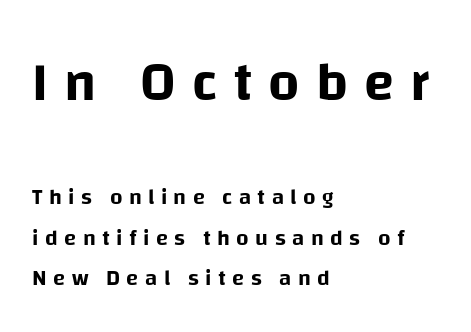
The image shows 55 px sans-serif type, upright; set left-aligned, line spacing 1.84x, unusually wide letter spacing (+0.29 em), not underlined; the first (top) block is 2.5x larger; low stroke contrast and a large x-height.
